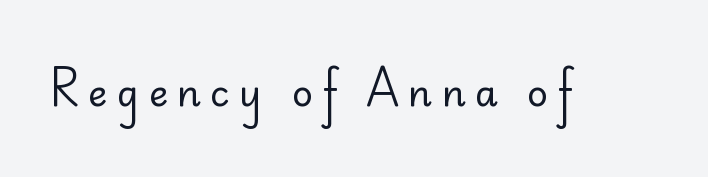
{"serif": "no", "italic": "no", "bold": "no", "weight": "regular", "width": "normal", "stroke_contrast": "low", "x_height": "small", "monospaced": "no", "underline": "no", "letter_spacing": "wide", "letter_spacing_em": 0.25, "glyph_px": 37}
